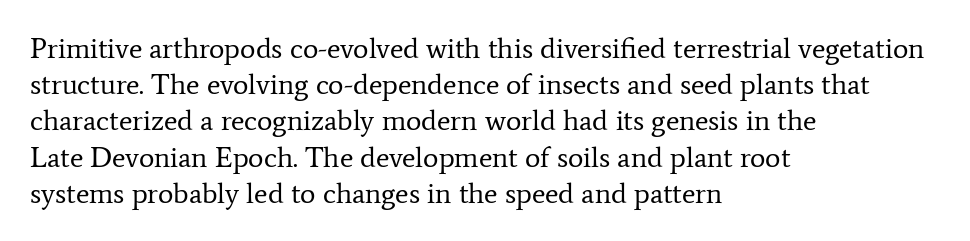
Q: Is the text bold? A: No.
Q: Is the text italic (slanted)? A: No, it is upright.
Q: Is the typeface a serif or a sans-serif typeface? A: Serif.
Q: Is the text underlined? A: No.
Q: How is the paragraph aligned? A: Left-aligned.
Q: Is the spacing between letters normal or unusually wide? A: Normal.
Q: Is the spacing between lines tight, normal or loose? A: Normal.
Q: Width (condensed, normal, or wide)? A: Normal.
Q: Stroke contrast? A: Low.
Q: x-height? A: Medium.
Q: Monospaced? A: No.
